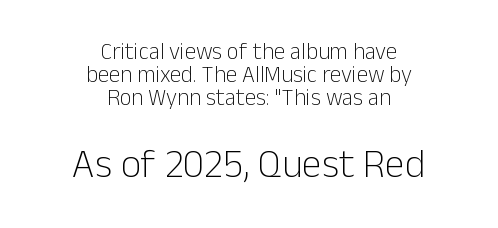
Q: Is the text bold? A: No.
Q: Is the text italic (slanted)? A: No, it is upright.
Q: Is the typeface a serif or a sans-serif typeface? A: Sans-serif.
Q: Is the text underlined? A: No.
Q: How is the paragraph aligned? A: Centered.
Q: Is the spacing between letters normal or unusually wide? A: Normal.
Q: Is the spacing between lines tight, normal or loose? A: Tight.
Q: Which block of text is set in a larger size, the first (top) or the second (bottom)? A: The second (bottom) one.
Q: Width (condensed, normal, or wide)? A: Normal.
Q: Stroke contrast? A: Low.
Q: x-height? A: Medium.
Q: Monospaced? A: No.
